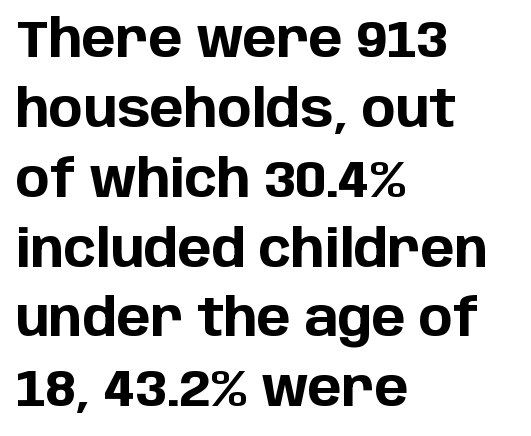
Q: Is the text bold? A: Yes.
Q: Is the text italic (slanted)? A: No, it is upright.
Q: Is the typeface a serif or a sans-serif typeface? A: Sans-serif.
Q: Is the text underlined? A: No.
Q: How is the paragraph aligned? A: Left-aligned.
Q: Is the spacing between letters normal or unusually wide? A: Normal.
Q: Is the spacing between lines tight, normal or loose? A: Normal.
Q: Width (condensed, normal, or wide)? A: Normal.
Q: Stroke contrast? A: Low.
Q: x-height? A: Large.
Q: Monospaced? A: No.
